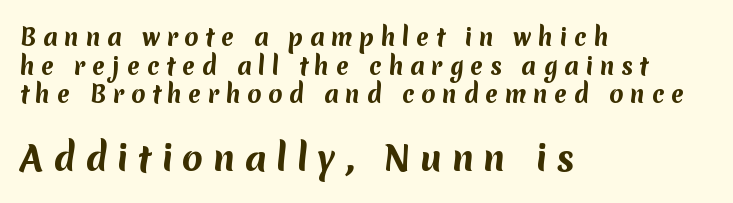
Q: Is the text bold? A: Yes.
Q: Is the typeface a serif or a sans-serif typeface? A: Sans-serif.
Q: Is the text underlined? A: No.
Q: How is the paragraph aligned? A: Left-aligned.
Q: Is the spacing between letters normal or unusually wide? A: Unusually wide.
Q: Which block of text is set in a larger size, the first (top) or the second (bottom)? A: The second (bottom) one.
Q: Width (condensed, normal, or wide)? A: Normal.
Q: Stroke contrast? A: Medium.
Q: x-height? A: Medium.
Q: Monospaced? A: No.
